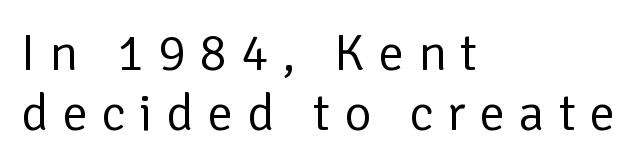
Q: Is the text bold? A: No.
Q: Is the text italic (slanted)? A: No, it is upright.
Q: Is the typeface a serif or a sans-serif typeface? A: Sans-serif.
Q: Is the text underlined? A: No.
Q: How is the paragraph aligned? A: Left-aligned.
Q: Is the spacing between letters normal or unusually wide? A: Unusually wide.
Q: Is the spacing between lines tight, normal or loose? A: Tight.
Q: Width (condensed, normal, or wide)? A: Normal.
Q: Stroke contrast? A: Low.
Q: x-height? A: Medium.
Q: Monospaced? A: No.
